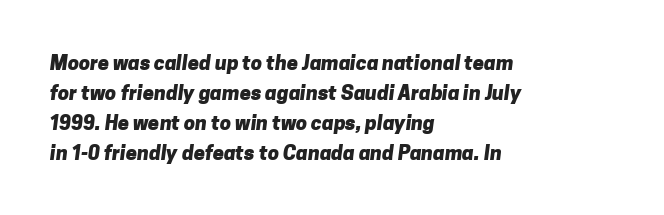
{"bold": "yes", "underline": "no", "align": "left", "line_spacing": "normal", "line_spacing_ratio": 1.5, "letter_spacing": "normal", "letter_spacing_em": 0.0, "glyph_px": 20}
